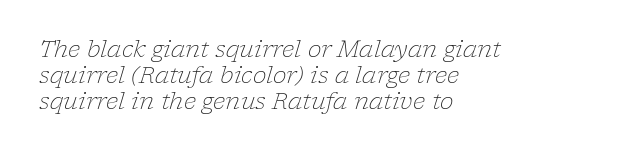
The compositor pushed each line to the left boundary. Underlining? Definitely not there. Weight: not bold — regular or lighter. Tracking here is standard; glyphs follow each other at the usual distance. It's the slanting kind of type. Students, observe: this is what under-led, compact text looks like.
